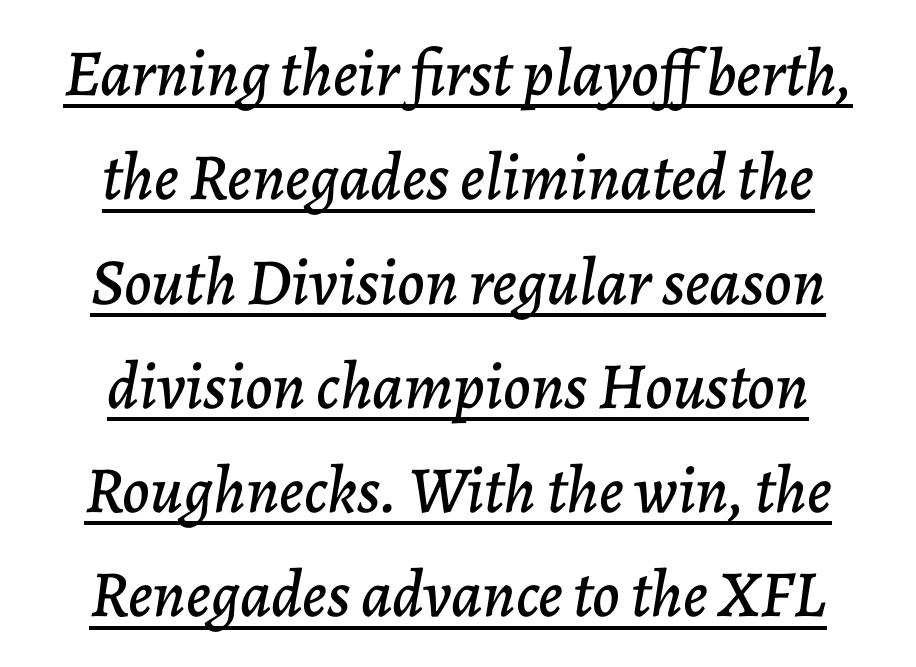
{"italic": "yes", "lean": "right", "slant_degrees": 7, "width": "normal", "stroke_contrast": "low", "x_height": "medium", "monospaced": "no", "underline": "yes", "align": "center", "line_spacing": "normal", "line_spacing_ratio": 1.58, "letter_spacing": "normal", "letter_spacing_em": 0.0, "glyph_px": 66}
